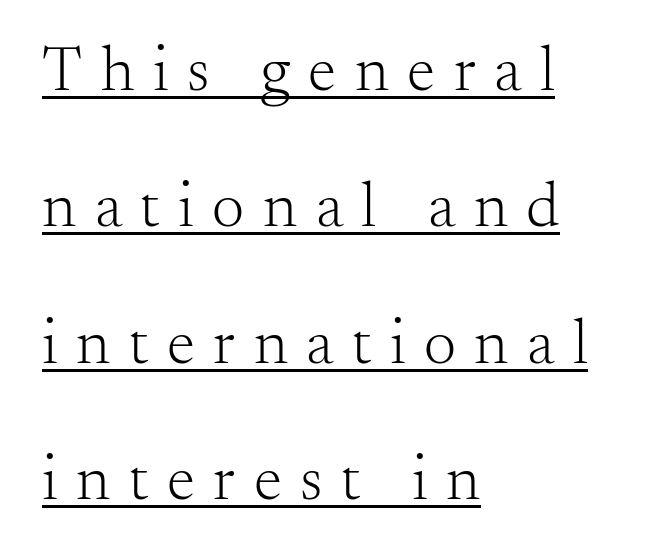
The lettering is marked with a stroke running underneath it. The designer went with a serif here, giving each stem small feet. The tracking jumps out immediately: characters are airy and widely separated. Counters stay open thanks to moderate or lighter strokes. This sample uses an upright cut, with every glyph sitting square on the baseline. Successive baselines arrive slowly, with a big drop between each.
